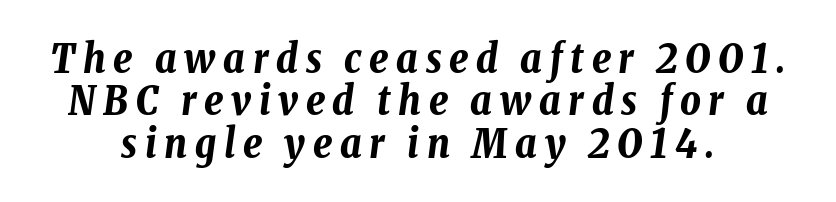
{"italic": "yes", "lean": "right", "slant_degrees": 8, "bold": "yes", "weight": "bold", "width": "condensed", "stroke_contrast": "low", "x_height": "medium", "monospaced": "no", "underline": "no", "line_spacing": "tight", "line_spacing_ratio": 1.06, "glyph_px": 40}
